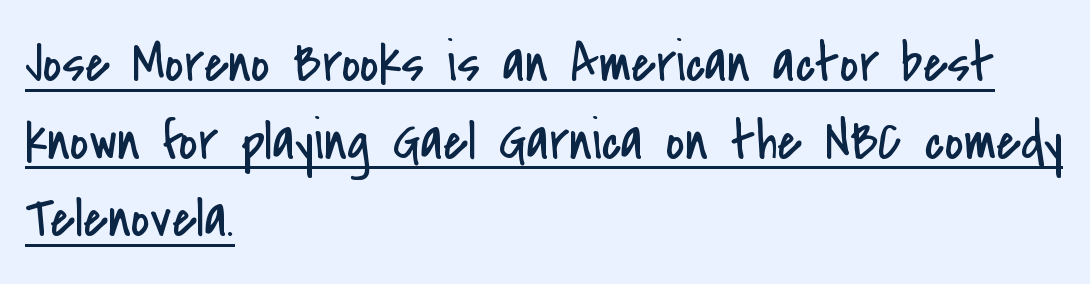
Q: Is the text bold? A: No.
Q: Is the text italic (slanted)? A: No, it is upright.
Q: Is the typeface a serif or a sans-serif typeface? A: Sans-serif.
Q: Is the text underlined? A: Yes.
Q: How is the paragraph aligned? A: Left-aligned.
Q: Is the spacing between letters normal or unusually wide? A: Normal.
Q: Is the spacing between lines tight, normal or loose? A: Normal.
Q: Width (condensed, normal, or wide)? A: Condensed.
Q: Stroke contrast? A: Low.
Q: x-height? A: Small.
Q: Monospaced? A: No.
